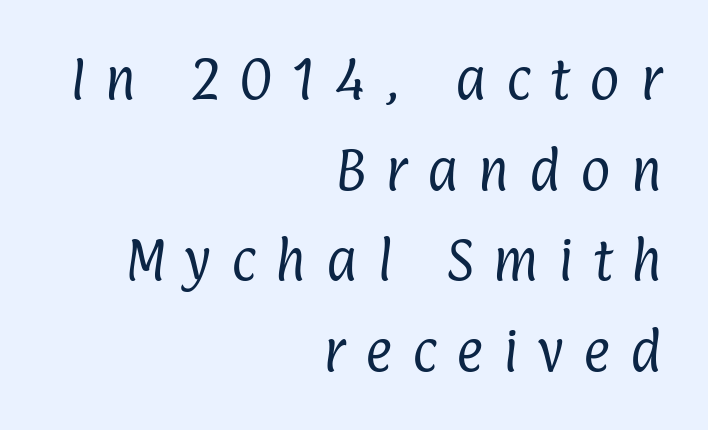
The image shows 46 px regular-weight, condensed sans-serif type; set right-aligned, loose line spacing (1.97x), unusually wide letter spacing (+0.43 em), not underlined; low stroke contrast and a medium x-height.
